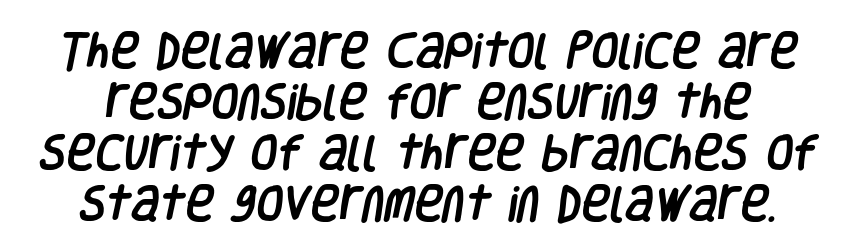
Q: Is the typeface a serif or a sans-serif typeface? A: Sans-serif.
Q: Is the text underlined? A: No.
Q: Is the spacing between letters normal or unusually wide? A: Normal.
Q: Is the spacing between lines tight, normal or loose? A: Normal.
Q: Width (condensed, normal, or wide)? A: Condensed.
Q: Stroke contrast? A: Low.
Q: x-height? A: Large.
Q: Monospaced? A: No.
